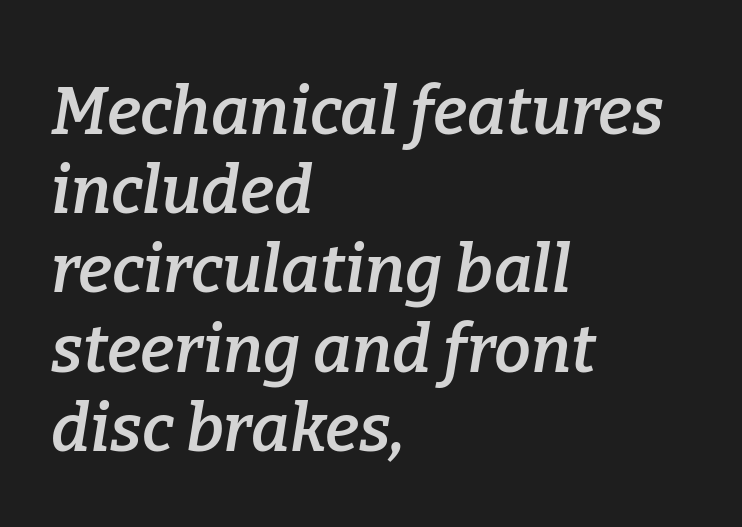
{"serif": "yes", "italic": "yes", "lean": "right", "slant_degrees": 9, "bold": "semi", "weight": "semibold", "width": "normal", "stroke_contrast": "low", "x_height": "medium", "monospaced": "no", "underline": "no", "align": "left", "line_spacing_ratio": 1.2, "letter_spacing": "normal", "letter_spacing_em": 0.0, "glyph_px": 66}
